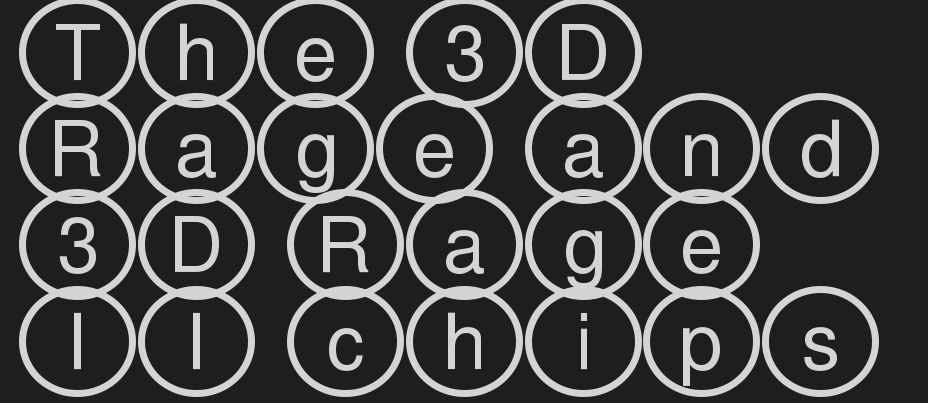
The image shows 77 px wide type, upright; set left-aligned, normal line spacing (1.25x), normal letter spacing, not underlined; a large x-height.
